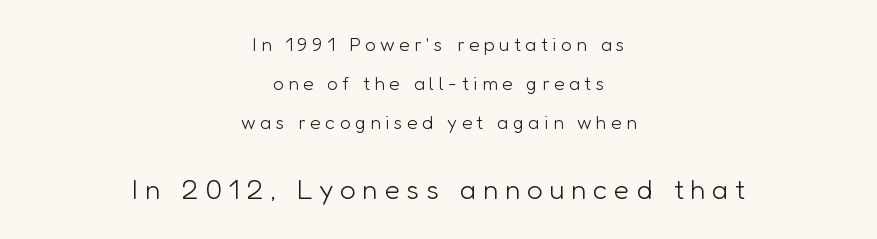
Rendered with straight, roman letterforms. Loose tracking; the words dissolve into strings of separated letters. Stems here are at most as thick as an everyday book face. One glance says open: line gaps are wider than usual. The compositor balanced each line on the midline.
